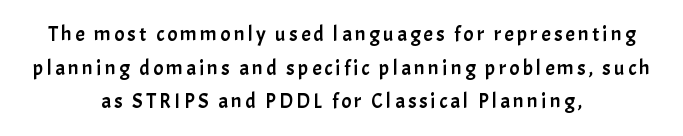
Q: Is the text italic (slanted)? A: No, it is upright.
Q: Is the text underlined? A: No.
Q: How is the paragraph aligned? A: Centered.
Q: Is the spacing between lines tight, normal or loose? A: Normal.
